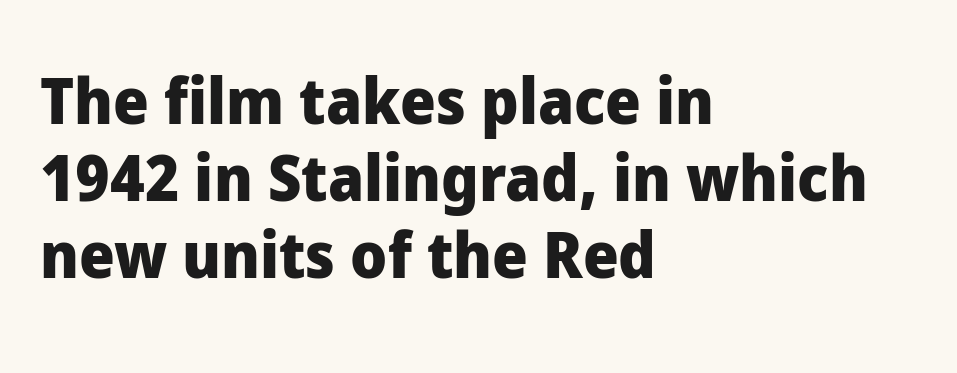
The image shows 63 px heavy sans-serif type, upright; set left-aligned, line spacing 1.22x, normal letter spacing, not underlined; low stroke contrast and a medium x-height.
